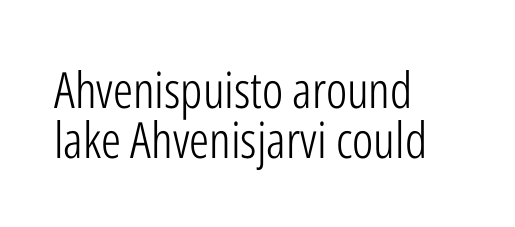
Q: Is the text bold? A: No.
Q: Is the text italic (slanted)? A: No, it is upright.
Q: Is the typeface a serif or a sans-serif typeface? A: Sans-serif.
Q: Is the text underlined? A: No.
Q: How is the paragraph aligned? A: Left-aligned.
Q: Is the spacing between letters normal or unusually wide? A: Normal.
Q: Is the spacing between lines tight, normal or loose? A: Tight.
Q: Width (condensed, normal, or wide)? A: Condensed.
Q: Stroke contrast? A: Low.
Q: x-height? A: Medium.
Q: Monospaced? A: No.
